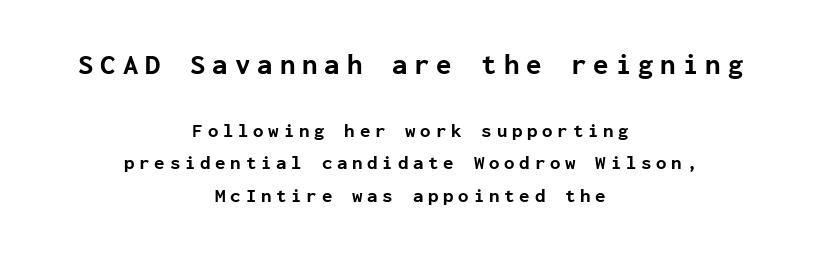
The composition opens big and finishes small. Is there any slant? The stems are plumb. Its strokes are broad and dark, the hallmark of bold type. These lines are composed in type without serifs. Bare-footed words on every line.
